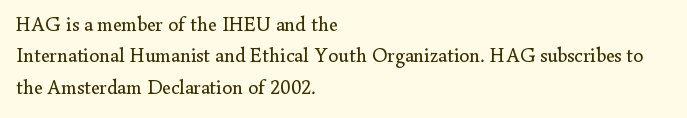
Line spacing here is normal. A typesetter would mark this as roman, not italic. The specimen omits any rule beneath the text block's lines. The rag falls on the right side of this text block. The characters are drawn with everyday or finer stroke widths.
